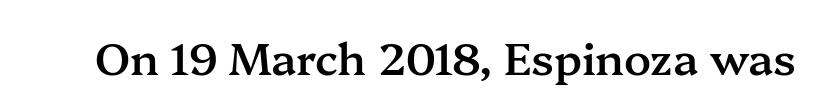
{"serif": "yes", "italic": "no", "bold": "semi", "weight": "semibold", "width": "normal", "stroke_contrast": "medium", "x_height": "medium", "monospaced": "no", "underline": "no", "letter_spacing": "normal", "letter_spacing_em": 0.0, "glyph_px": 44}
